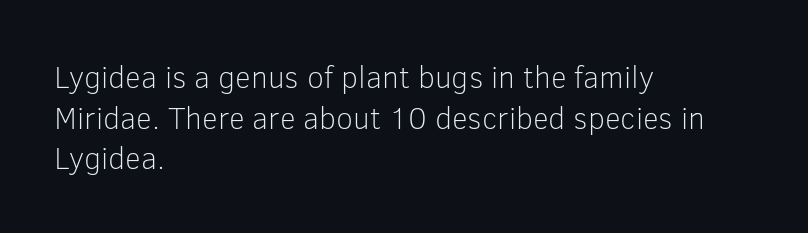
{"serif": "no", "italic": "no", "bold": "no", "weight": "light", "width": "normal", "stroke_contrast": "low", "x_height": "medium", "monospaced": "no", "underline": "no", "align": "left", "line_spacing": "normal", "line_spacing_ratio": 1.31, "letter_spacing": "normal", "letter_spacing_em": 0.0, "glyph_px": 31}
